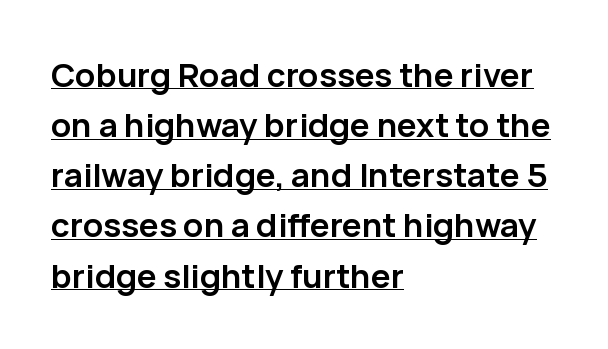
A rule runs beneath these lines of type. The typeface chosen for these lines omits serifs. Alignment: flush left. Leading matches the norm, producing a regular column.
